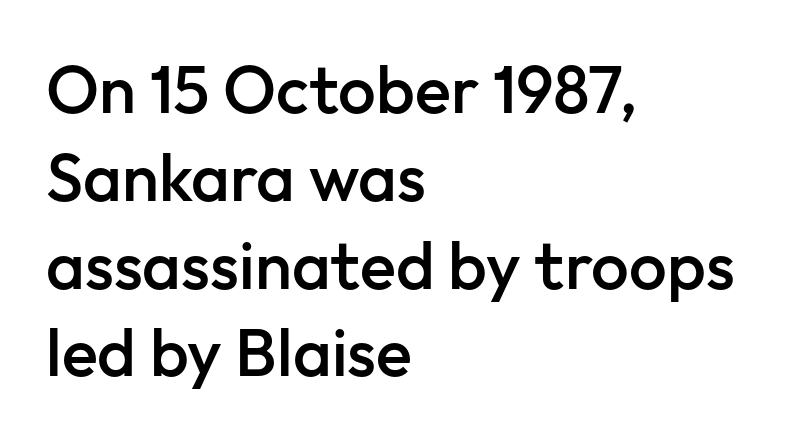
Q: Is the text bold? A: Semi-bold.
Q: Is the text italic (slanted)? A: No, it is upright.
Q: Is the typeface a serif or a sans-serif typeface? A: Sans-serif.
Q: Is the text underlined? A: No.
Q: How is the paragraph aligned? A: Left-aligned.
Q: Is the spacing between letters normal or unusually wide? A: Normal.
Q: Is the spacing between lines tight, normal or loose? A: Normal.
Q: Width (condensed, normal, or wide)? A: Normal.
Q: Stroke contrast? A: Low.
Q: x-height? A: Medium.
Q: Monospaced? A: No.
